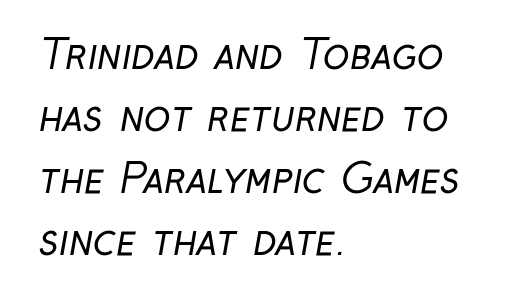
The image shows 40 px regular-weight, condensed sans-serif type; set left-aligned, normal line spacing (1.55x), normal letter spacing, not underlined; low stroke contrast and a medium x-height.
